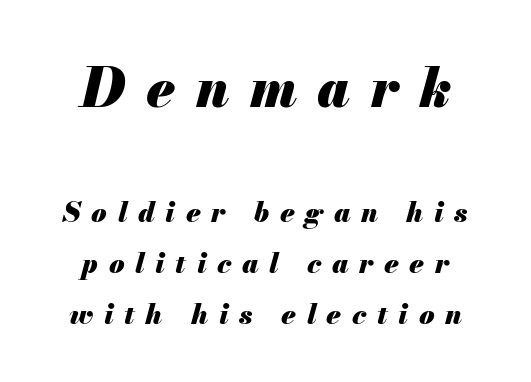
Visually the block forms a symmetrical silhouette, jagged on both flanks. The face used here is proportionally spaced, like ordinary book or web type. The letters are spread apart with noticeably loose tracking. Size hierarchy here favors the leading block over the trailing one.
